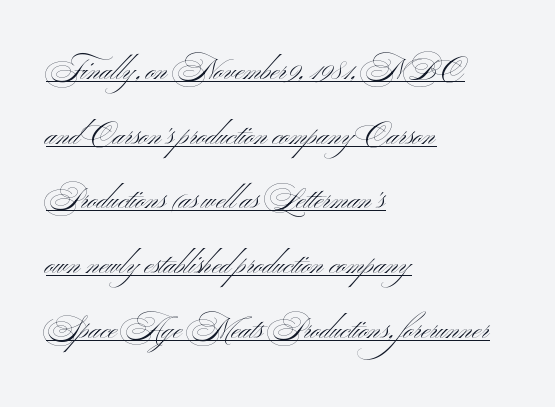
{"serif": "no", "bold": "no", "weight": "light", "width": "wide", "stroke_contrast": "medium", "x_height": "small", "monospaced": "no", "underline": "yes", "align": "left", "line_spacing": "loose", "line_spacing_ratio": 2.23, "letter_spacing": "normal", "letter_spacing_em": 0.0, "glyph_px": 29}
